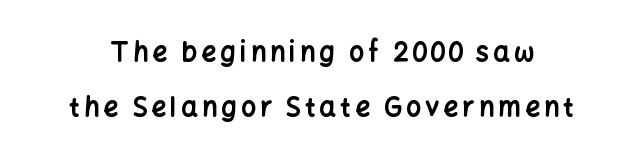
The image shows 26 px bold type, upright; set loose line spacing (2.11x), not underlined.
